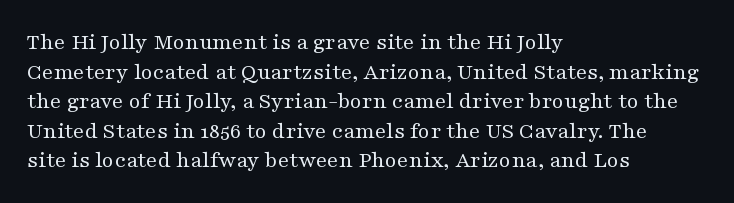
Words appear dense and cohesive because spacing is normal. Stem width sits at or under what a default text font uses. Honestly, there is no underline to notice here at all. The lettering stays uniformly vertical, giving the passage a roman look.
